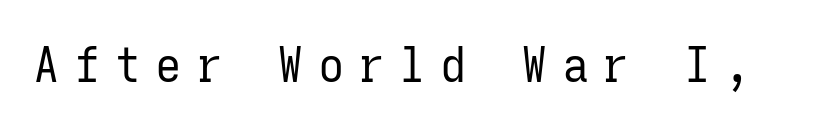
{"serif": "no", "italic": "no", "bold": "no", "weight": "regular", "width": "condensed", "stroke_contrast": "low", "x_height": "medium", "monospaced": "yes", "underline": "no", "letter_spacing": "wide", "letter_spacing_em": 0.33, "glyph_px": 49}
